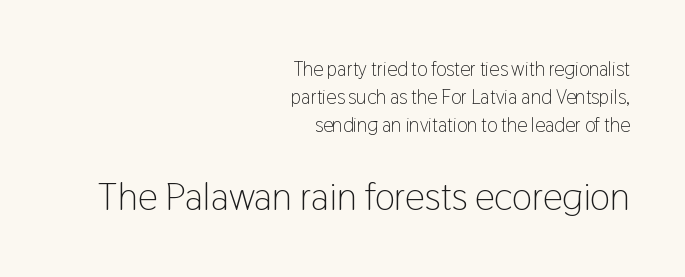
{"serif": "no", "italic": "no", "bold": "no", "weight": "light", "width": "condensed", "stroke_contrast": "low", "x_height": "medium", "monospaced": "no", "underline": "no", "align": "right", "line_spacing": "normal", "line_spacing_ratio": 1.39, "letter_spacing": "normal", "letter_spacing_em": 0.0, "larger_block": "second", "size_ratio": 1.95, "glyph_px": 39}
